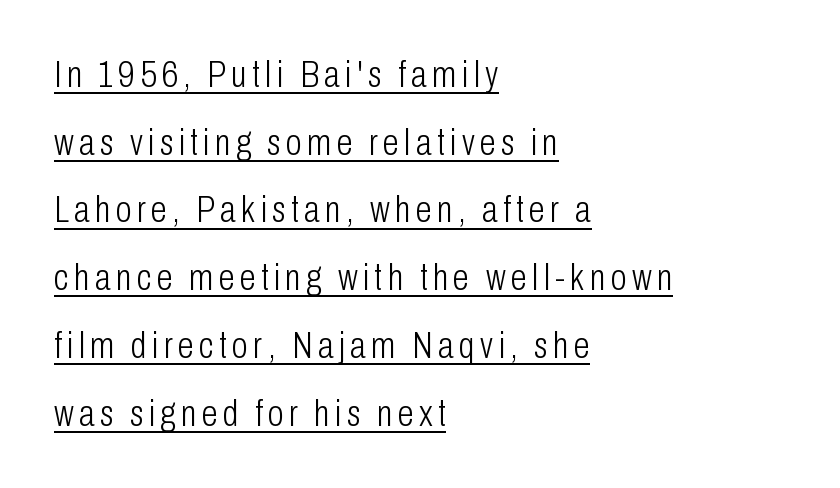
Think standard paragraph weight, or any step lighter than that. You could not count columns in this text — the font is proportionally spaced. The lettering stays uniformly vertical, giving the passage a roman look. Stroke terminals: plain, sans-serif. These characters rest on top of a visible drawn line.
